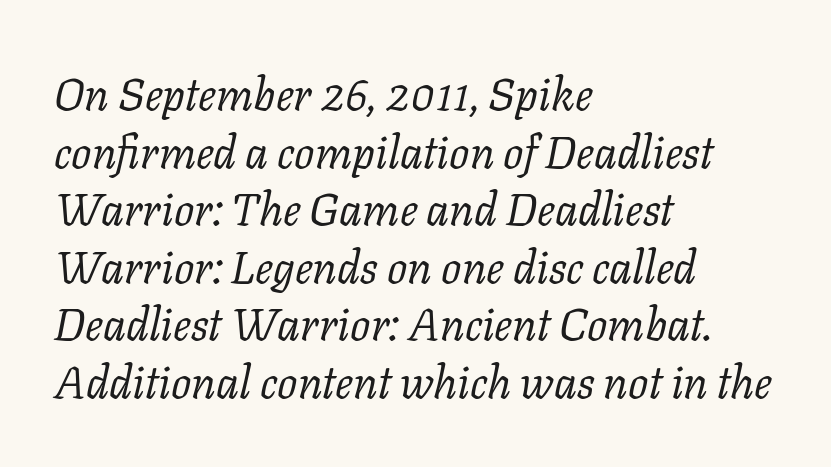
{"serif": "yes", "italic": "yes", "lean": "right", "slant_degrees": 11, "bold": "no", "weight": "regular", "width": "normal", "stroke_contrast": "low", "x_height": "medium", "monospaced": "no", "underline": "no", "align": "left", "line_spacing": "normal", "line_spacing_ratio": 1.28, "letter_spacing": "normal", "letter_spacing_em": 0.0, "glyph_px": 45}
